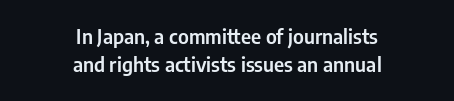
The image shows 20 px text type, upright; set centered, normal line spacing (1.41x), normal letter spacing, not underlined.
